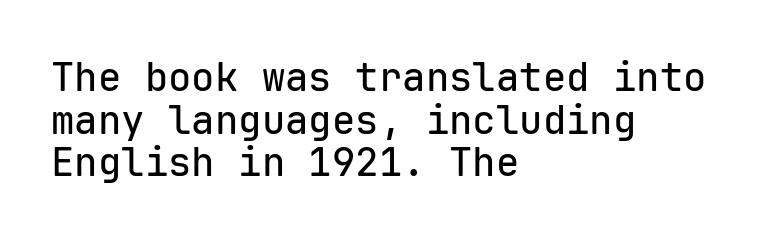
Regarding serifs, this sample does without them. All the whitespace from short lines collects on the right. Style check: upright. Vertically, the passage feels compressed, each row crowding the next. The type is set solid horizontally, with unmodified tracking. Just letters on the line, the space beneath them empty.
